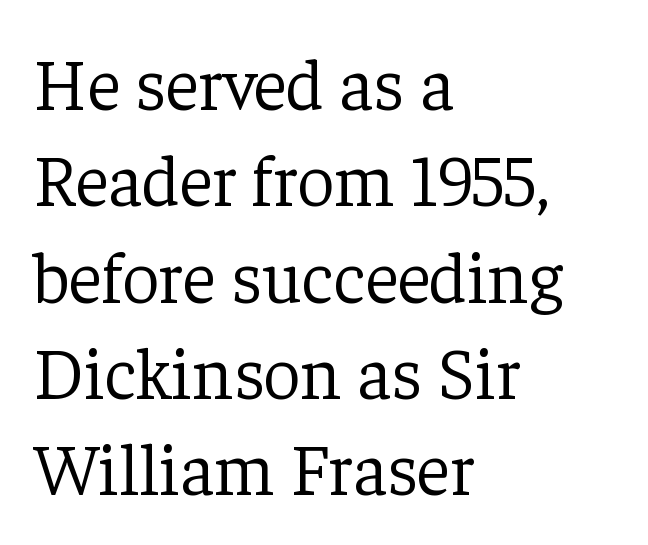
Q: Is the text bold? A: No.
Q: Is the text italic (slanted)? A: No, it is upright.
Q: Is the typeface a serif or a sans-serif typeface? A: Serif.
Q: Is the text underlined? A: No.
Q: How is the paragraph aligned? A: Left-aligned.
Q: Is the spacing between letters normal or unusually wide? A: Normal.
Q: Is the spacing between lines tight, normal or loose? A: Normal.
Q: Width (condensed, normal, or wide)? A: Normal.
Q: Stroke contrast? A: Low.
Q: x-height? A: Medium.
Q: Monospaced? A: No.
